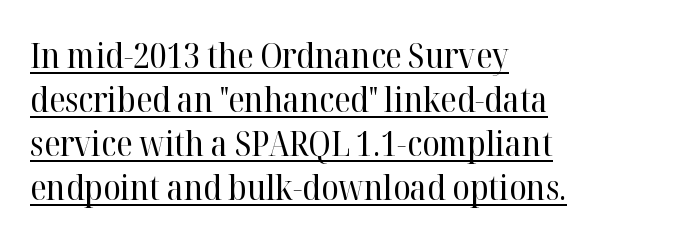
The image shows 35 px regular-weight serif type, upright; set left-aligned, normal line spacing (1.26x), normal letter spacing, underlined; high stroke contrast and a medium x-height.
